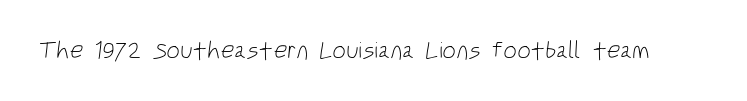
{"bold": "no", "underline": "no", "letter_spacing": "normal", "letter_spacing_em": 0.0, "glyph_px": 24}
